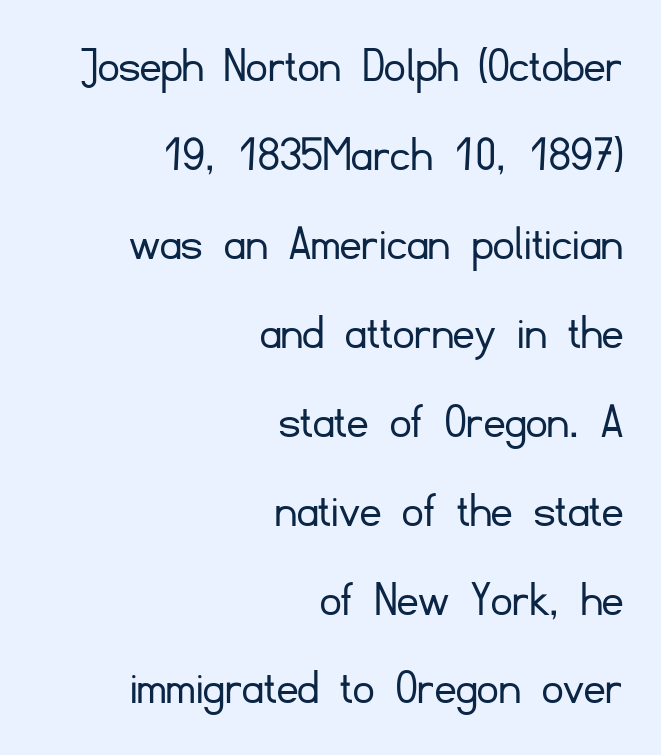
{"serif": "no", "italic": "no", "bold": "no", "weight": "light", "width": "normal", "stroke_contrast": "low", "x_height": "small", "monospaced": "no", "underline": "no", "align": "right", "line_spacing_ratio": 1.71, "letter_spacing": "normal", "letter_spacing_em": 0.0, "glyph_px": 52}
